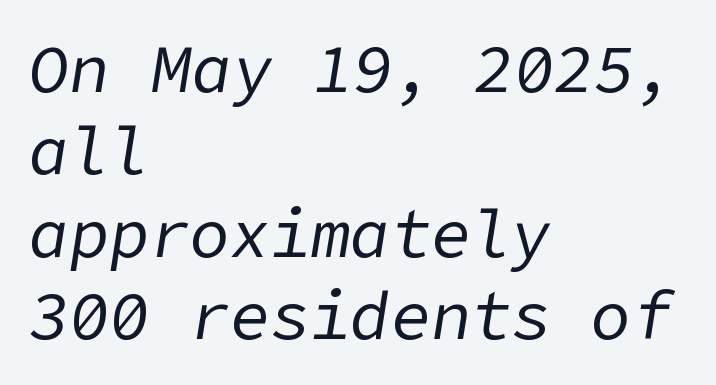
The font's italic variant was chosen for this text. Words appear dense and cohesive because spacing is normal. Rule under the text: the space is simply empty. Is the block centered? No — it sits flush against the left margin. Stroke thickness stays within the range of a standard reading face or lighter.
